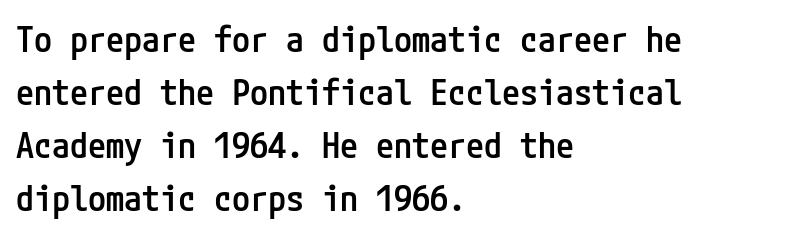
{"serif": "no", "italic": "no", "bold": "semi", "weight": "semibold", "width": "condensed", "stroke_contrast": "low", "x_height": "medium", "underline": "no", "align": "left", "line_spacing": "normal", "line_spacing_ratio": 1.47, "letter_spacing": "normal", "letter_spacing_em": 0.0, "glyph_px": 36}
